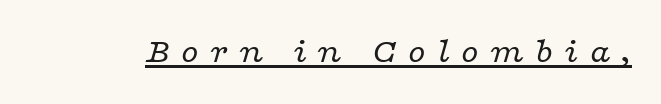
{"serif": "yes", "italic": "yes", "lean": "right", "slant_degrees": 16, "bold": "no", "weight": "regular", "width": "wide", "stroke_contrast": "low", "x_height": "medium", "monospaced": "no", "underline": "yes", "letter_spacing": "wide", "letter_spacing_em": 0.28, "glyph_px": 36}
